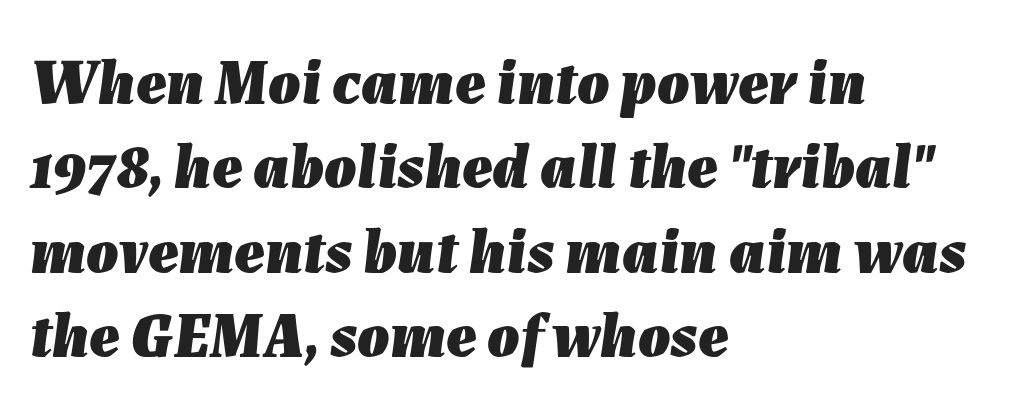
The image shows 64 px heavy type, italic (leaning right); set left-aligned, normal line spacing (1.32x), normal letter spacing, not underlined; low stroke contrast and a medium x-height.
